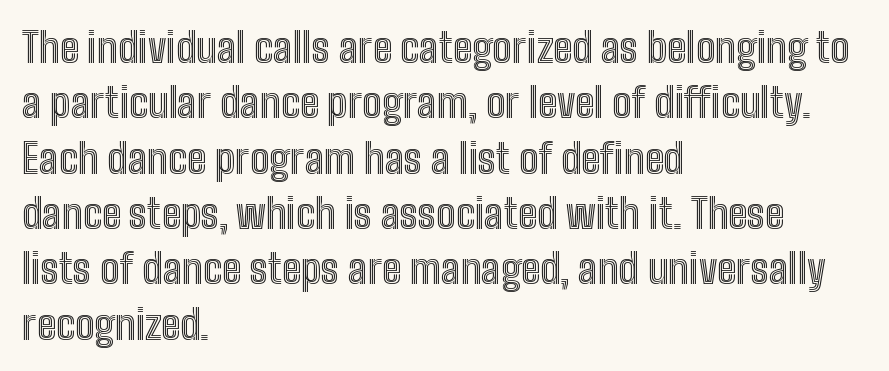
Q: Is the text italic (slanted)? A: No, it is upright.
Q: Is the text underlined? A: No.
Q: How is the paragraph aligned? A: Left-aligned.
Q: Is the spacing between letters normal or unusually wide? A: Normal.
Q: Is the spacing between lines tight, normal or loose? A: Normal.
Q: Width (condensed, normal, or wide)? A: Condensed.
Q: x-height? A: Medium.
Q: Monospaced? A: No.
